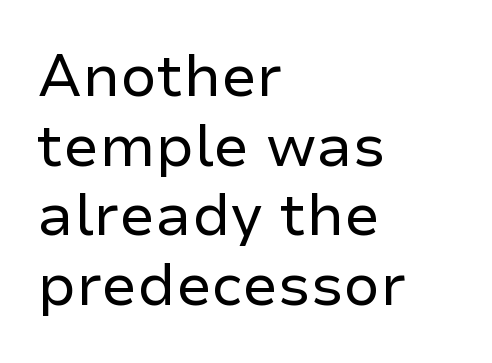
The image shows 58 px regular-weight sans-serif type, upright; set left-aligned, line spacing 1.2x, normal letter spacing, not underlined; low stroke contrast and a medium x-height.
